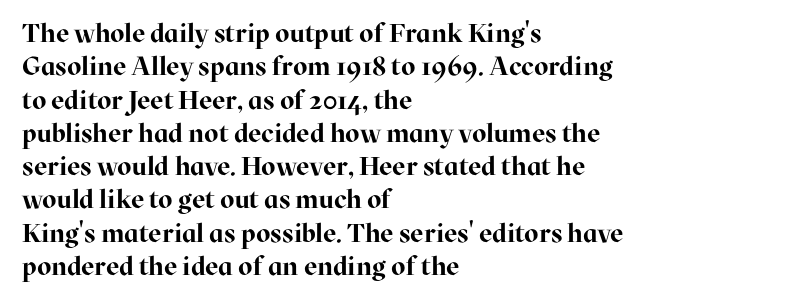
{"italic": "no", "bold": "yes", "underline": "no", "align": "left", "line_spacing": "normal", "line_spacing_ratio": 1.28, "letter_spacing": "normal", "letter_spacing_em": 0.0, "glyph_px": 26}
